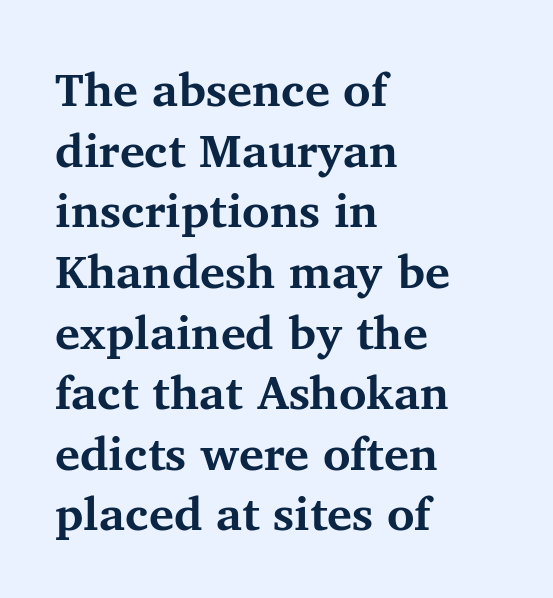
{"serif": "yes", "italic": "no", "bold": "yes", "weight": "bold", "width": "normal", "stroke_contrast": "medium", "x_height": "medium", "monospaced": "no", "underline": "no", "align": "left", "line_spacing": "normal", "line_spacing_ratio": 1.29, "letter_spacing": "normal", "letter_spacing_em": 0.0, "glyph_px": 47}
